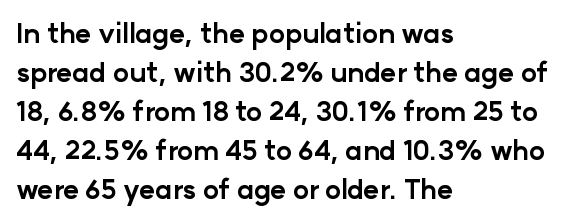
The image shows 27 px bold type, upright; set left-aligned, normal line spacing (1.44x), normal letter spacing, not underlined.
